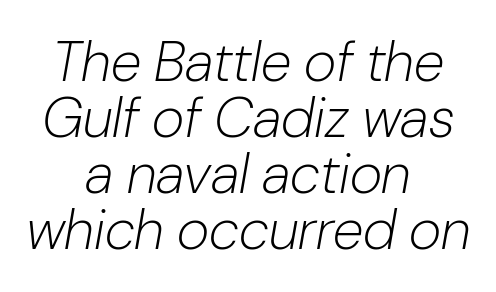
A typesetter would call this proportional, since set widths differ per character. Look at the tracking — it's just the regular setting, nothing added. Heft: none added — not bold. Just letters on the line, the space beneath them empty. The specimen reads as italic at a glance. Compared with typical paragraphs, the rows here are closer together.
